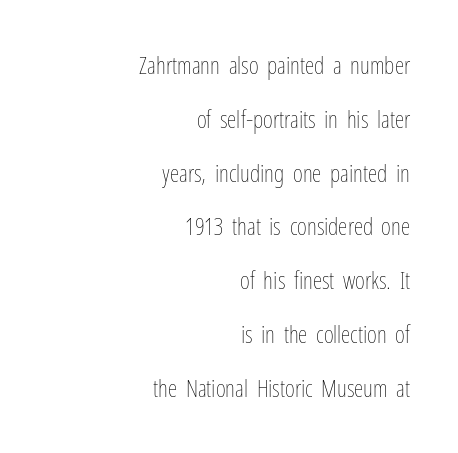
The image shows 24 px text type, upright; set right-aligned, loose line spacing (2.24x), normal letter spacing, not underlined.
